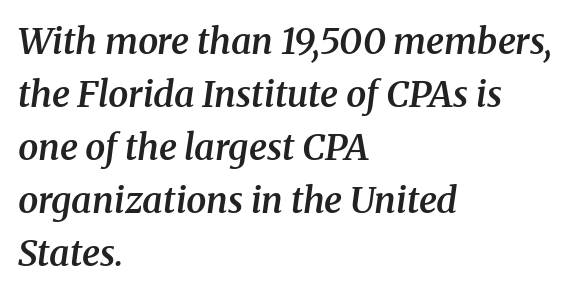
{"serif": "yes", "italic": "yes", "lean": "right", "slant_degrees": 8, "bold": "semi", "weight": "semibold", "width": "normal", "stroke_contrast": "medium", "x_height": "medium", "monospaced": "no", "underline": "no", "align": "left", "line_spacing": "normal", "line_spacing_ratio": 1.47, "letter_spacing": "normal", "letter_spacing_em": 0.0, "glyph_px": 36}
